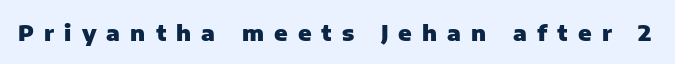
Q: Is the text bold? A: Yes.
Q: Is the text italic (slanted)? A: No, it is upright.
Q: Is the text underlined? A: No.
Q: Is the spacing between letters normal or unusually wide? A: Unusually wide.
